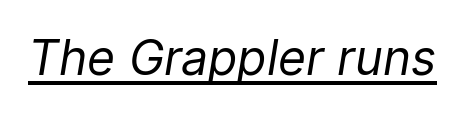
Q: Is the text bold? A: No.
Q: Is the text italic (slanted)? A: Yes, it leans right by about 9 degrees.
Q: Is the text underlined? A: Yes.
Q: Is the spacing between letters normal or unusually wide? A: Normal.
Q: Width (condensed, normal, or wide)? A: Normal.
Q: Stroke contrast? A: Low.
Q: x-height? A: Medium.
Q: Monospaced? A: No.
